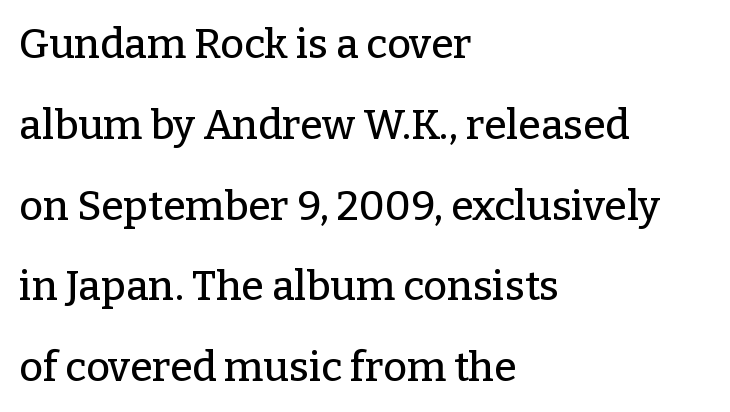
The image shows 41 px serif type, upright; set left-aligned, loose line spacing (1.97x), normal letter spacing, not underlined; low stroke contrast and a medium x-height.
